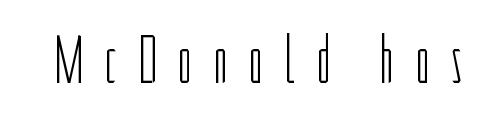
The image shows 68 px light, condensed sans-serif type, upright; set unusually wide letter spacing (+0.29 em), not underlined; low stroke contrast and a medium x-height.
